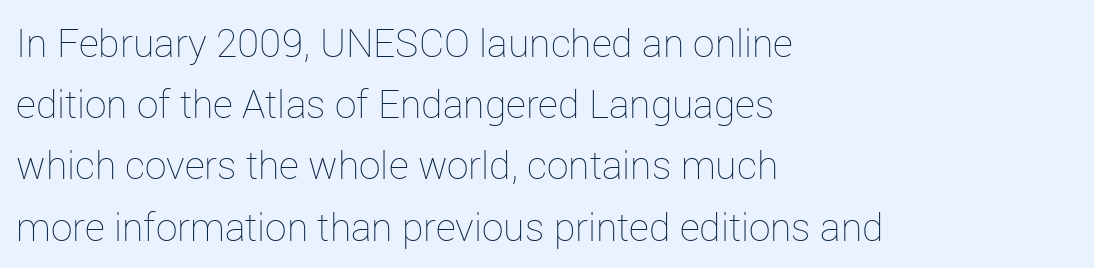
The image shows 39 px thin type, upright; set left-aligned, normal line spacing (1.57x), normal letter spacing, not underlined; low stroke contrast and a medium x-height.
